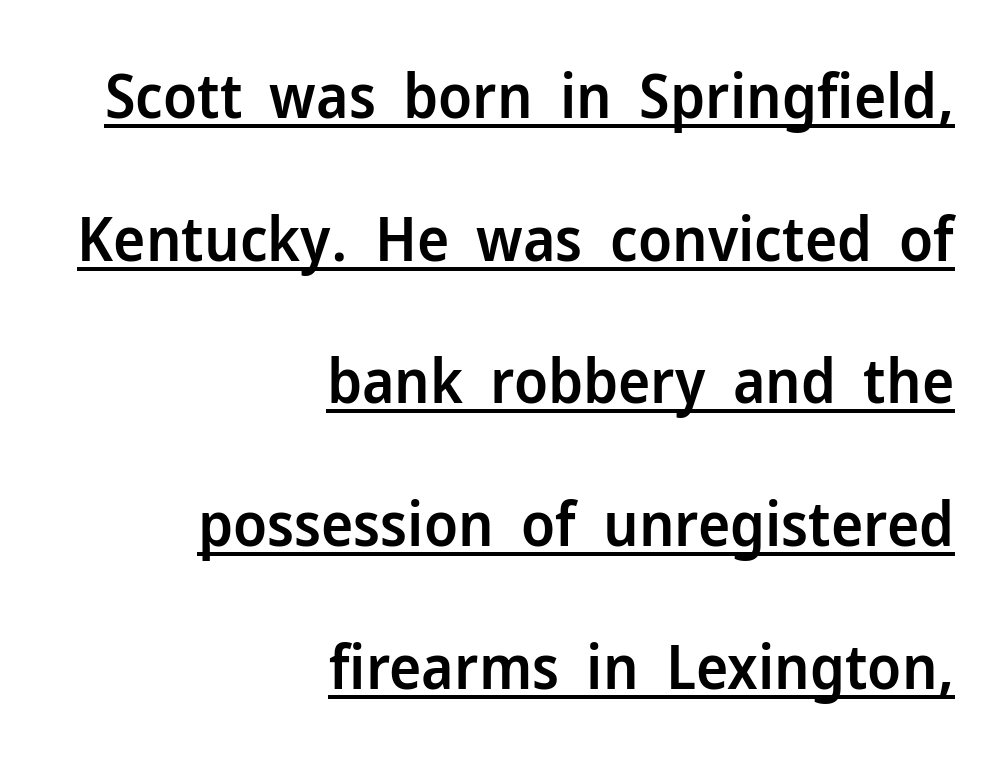
{"serif": "no", "italic": "no", "bold": "semi", "weight": "semibold", "width": "normal", "stroke_contrast": "low", "x_height": "medium", "monospaced": "no", "underline": "yes", "align": "right", "line_spacing": "loose", "line_spacing_ratio": 2.34, "letter_spacing": "normal", "letter_spacing_em": 0.0, "glyph_px": 61}
